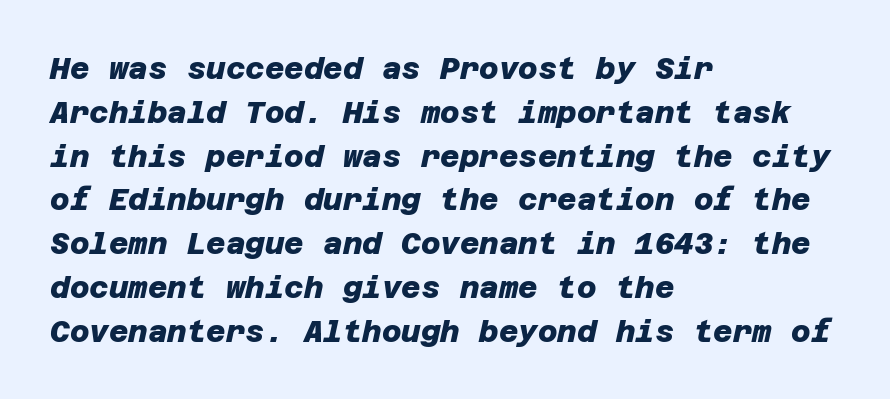
The image shows 30 px heavy sans-serif type; set left-aligned, normal line spacing (1.46x), normal letter spacing, not underlined; low stroke contrast and a large x-height.
